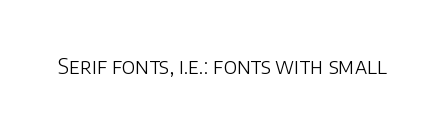
{"italic": "no", "bold": "no", "underline": "no", "letter_spacing": "normal", "letter_spacing_em": 0.0, "glyph_px": 21}
